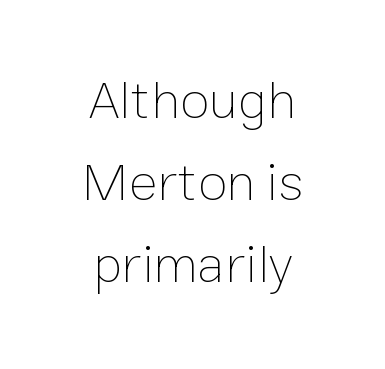
A typesetter would call this leading conventional body-copy spacing. Both edges are ragged and mirror each other, which tells us the setting is centered. Weight class: somewhere from thin through regular. This sample has the flowing, uneven cadence of proportional lettering. The specimen omits any rule beneath the text block's lines. Here the glyphs are tracked normally, forming tight word shapes.
